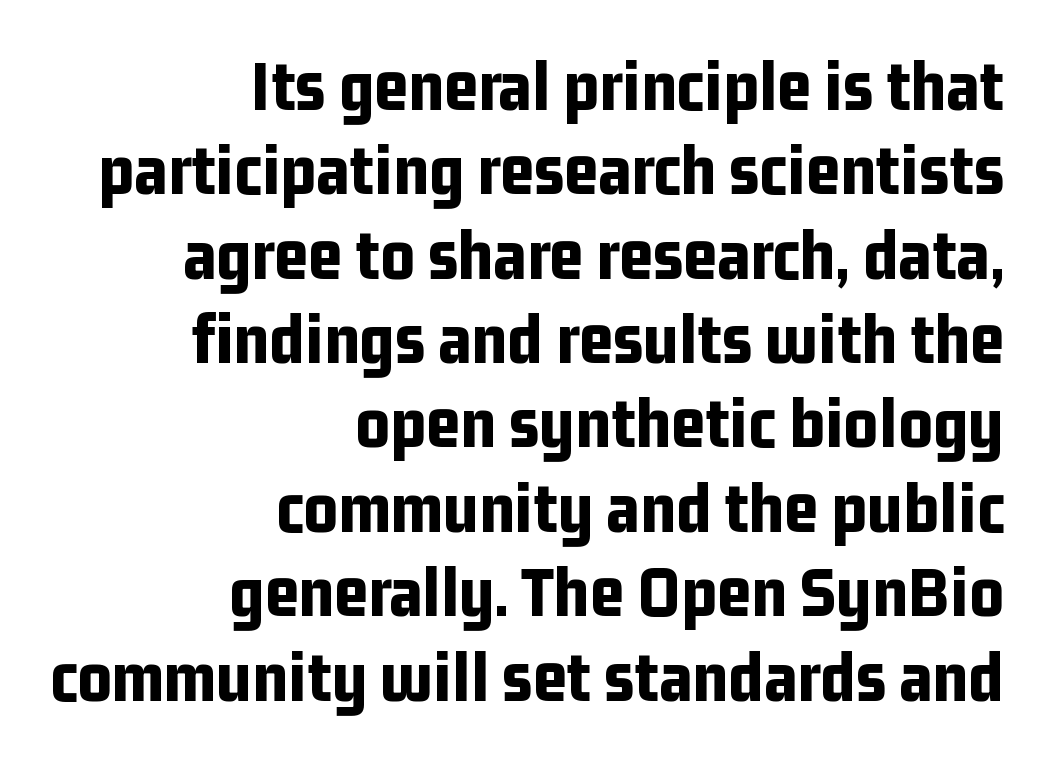
Q: Is the text bold? A: Yes.
Q: Is the text italic (slanted)? A: No, it is upright.
Q: Is the typeface a serif or a sans-serif typeface? A: Sans-serif.
Q: Is the text underlined? A: No.
Q: How is the paragraph aligned? A: Right-aligned.
Q: Is the spacing between letters normal or unusually wide? A: Normal.
Q: Is the spacing between lines tight, normal or loose? A: Tight.
Q: Width (condensed, normal, or wide)? A: Condensed.
Q: Stroke contrast? A: Low.
Q: x-height? A: Medium.
Q: Monospaced? A: No.
